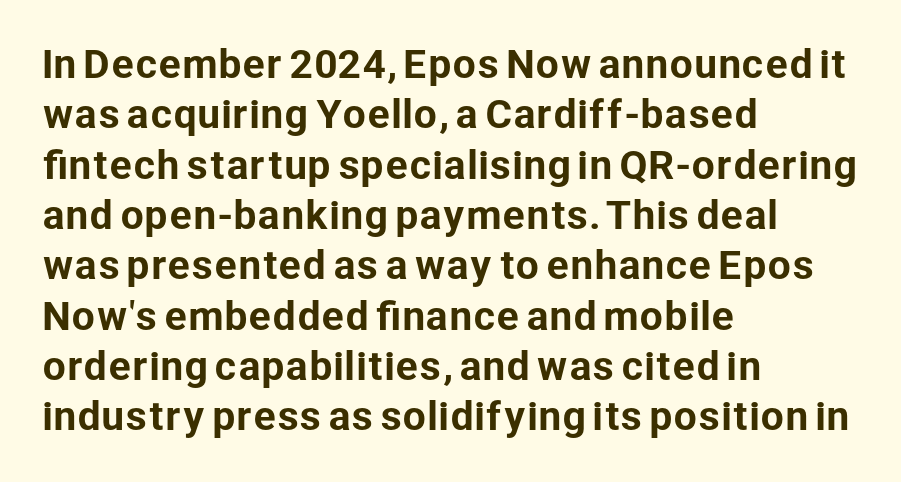
Q: Is the text italic (slanted)? A: No, it is upright.
Q: Is the typeface a serif or a sans-serif typeface? A: Sans-serif.
Q: Is the text underlined? A: No.
Q: How is the paragraph aligned? A: Left-aligned.
Q: Is the spacing between letters normal or unusually wide? A: Normal.
Q: Is the spacing between lines tight, normal or loose? A: Normal.
Q: Width (condensed, normal, or wide)? A: Normal.
Q: Stroke contrast? A: Low.
Q: x-height? A: Medium.
Q: Monospaced? A: No.
